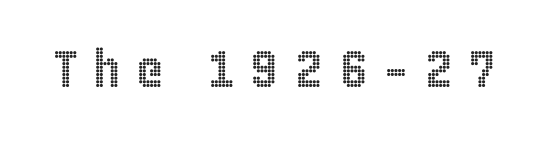
Q: Is the text italic (slanted)? A: No, it is upright.
Q: Is the text underlined? A: No.
Q: Is the spacing between letters normal or unusually wide? A: Unusually wide.
Q: Width (condensed, normal, or wide)? A: Condensed.
Q: x-height? A: Large.
Q: Monospaced? A: No.
